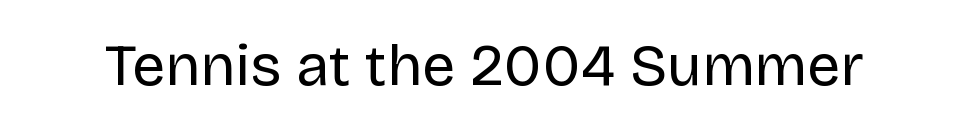
The image shows 59 px regular-weight sans-serif type, upright; set normal letter spacing, not underlined; low stroke contrast and a large x-height.
